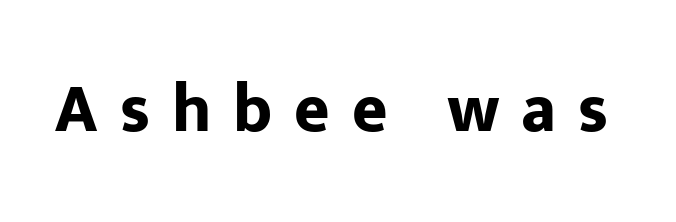
The image shows 68 px bold sans-serif type, upright; set unusually wide letter spacing (+0.32 em), not underlined; low stroke contrast and a medium x-height.
